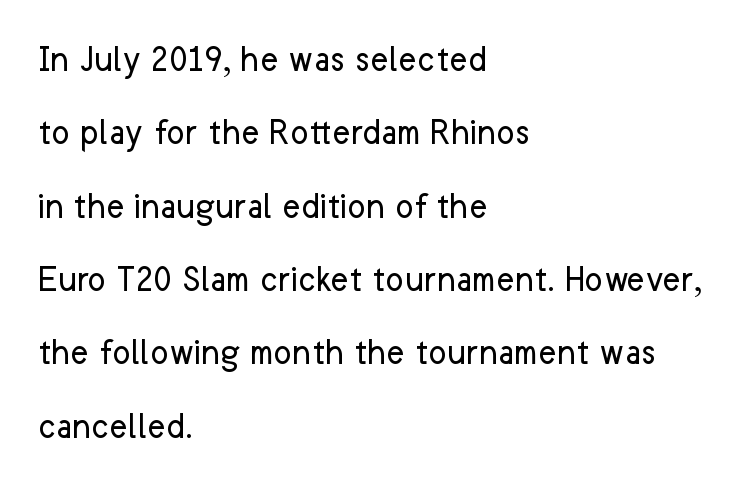
Standard letterfit; no display-style spreading of the glyphs. Here the designer chose a conventional face with non-uniform glyph widths. Is this a heavy cut? Hardly; it is regular or lighter. Teacher's note: observe the even left margin — that is flush-left alignment.
